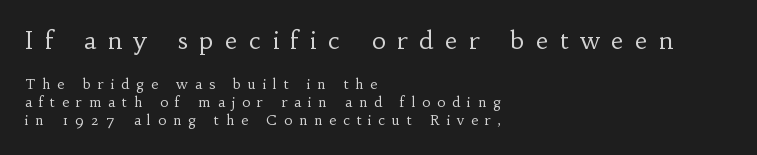
The image shows 24 px text type, upright; set left-aligned, normal line spacing (1.29x), unusually wide letter spacing (+0.49 em), not underlined; the first (top) block is 1.71x larger.
